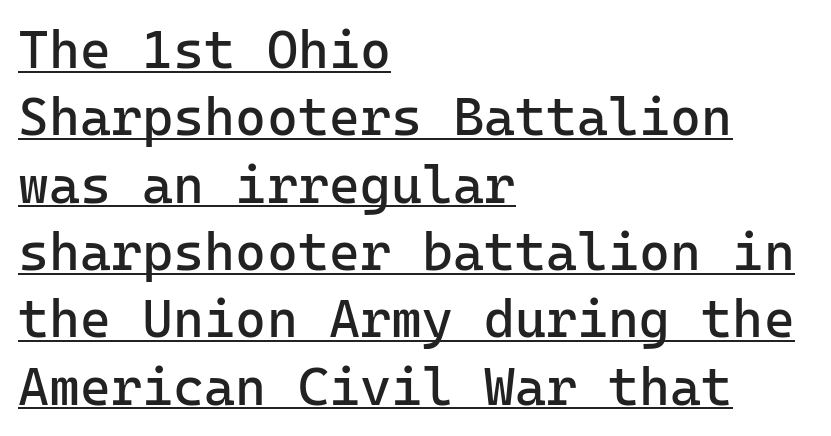
The image shows 53 px regular-weight sans-serif type, upright; set left-aligned, normal line spacing (1.27x), normal letter spacing, underlined; low stroke contrast and a medium x-height.
